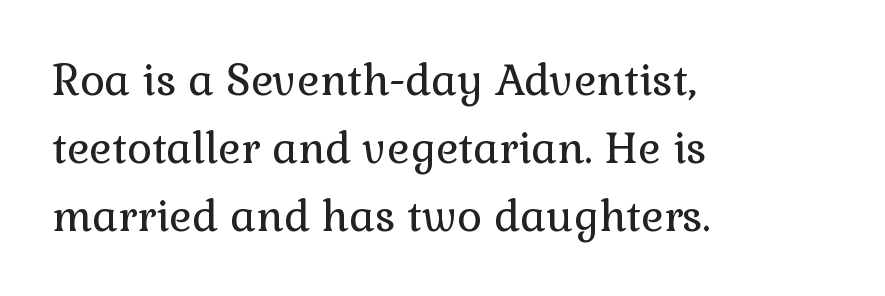
Q: Is the text bold? A: No.
Q: Is the text italic (slanted)? A: No, it is upright.
Q: Is the typeface a serif or a sans-serif typeface? A: Serif.
Q: Is the text underlined? A: No.
Q: How is the paragraph aligned? A: Left-aligned.
Q: Is the spacing between letters normal or unusually wide? A: Normal.
Q: Is the spacing between lines tight, normal or loose? A: Normal.
Q: Width (condensed, normal, or wide)? A: Normal.
Q: Stroke contrast? A: Low.
Q: x-height? A: Medium.
Q: Monospaced? A: No.
